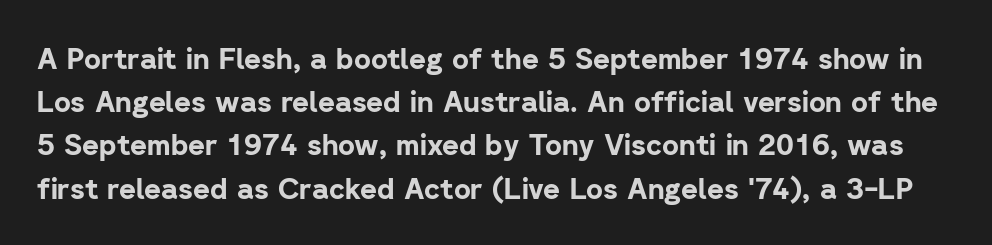
{"serif": "no", "italic": "no", "bold": "yes", "weight": "bold", "width": "normal", "stroke_contrast": "low", "x_height": "medium", "monospaced": "no", "underline": "no", "line_spacing": "normal", "line_spacing_ratio": 1.49, "letter_spacing": "normal", "letter_spacing_em": 0.0, "glyph_px": 29}
